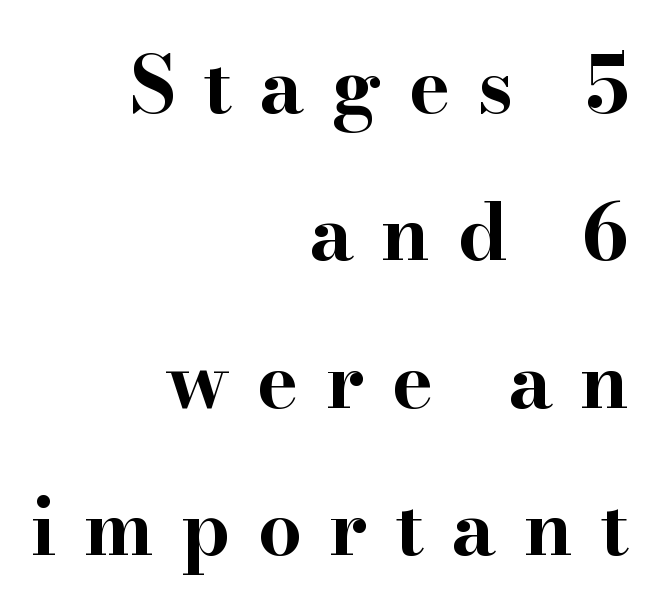
{"serif": "yes", "italic": "no", "bold": "yes", "weight": "bold", "width": "wide", "stroke_contrast": "high", "x_height": "small", "monospaced": "no", "underline": "no", "align": "right", "line_spacing_ratio": 1.89, "letter_spacing": "wide", "letter_spacing_em": 0.35, "glyph_px": 78}
